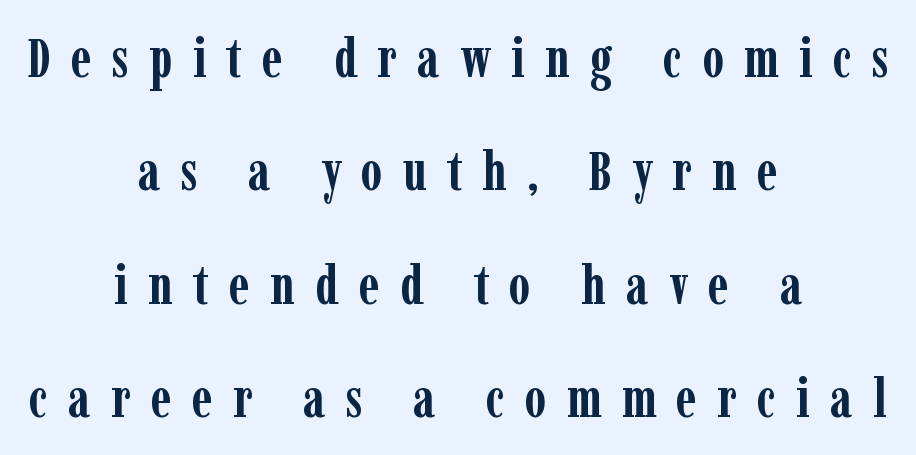
Q: Is the text bold? A: Yes.
Q: Is the text italic (slanted)? A: No, it is upright.
Q: Is the typeface a serif or a sans-serif typeface? A: Serif.
Q: Is the text underlined? A: No.
Q: How is the paragraph aligned? A: Centered.
Q: Is the spacing between letters normal or unusually wide? A: Unusually wide.
Q: Is the spacing between lines tight, normal or loose? A: Loose.
Q: Width (condensed, normal, or wide)? A: Condensed.
Q: Stroke contrast? A: Low.
Q: x-height? A: Medium.
Q: Monospaced? A: No.
